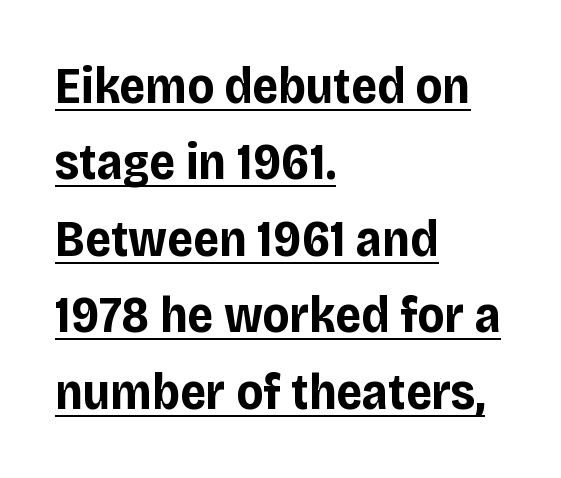
The image shows 51 px bold sans-serif type, upright; set left-aligned, normal line spacing (1.5x), normal letter spacing, underlined; low stroke contrast and a large x-height.
